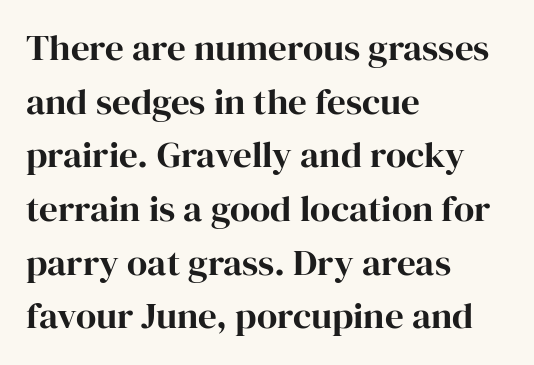
Q: Is the text italic (slanted)? A: No, it is upright.
Q: Is the typeface a serif or a sans-serif typeface? A: Serif.
Q: Is the text underlined? A: No.
Q: How is the paragraph aligned? A: Left-aligned.
Q: Is the spacing between letters normal or unusually wide? A: Normal.
Q: Is the spacing between lines tight, normal or loose? A: Normal.
Q: Width (condensed, normal, or wide)? A: Normal.
Q: Stroke contrast? A: High.
Q: x-height? A: Medium.
Q: Monospaced? A: No.
